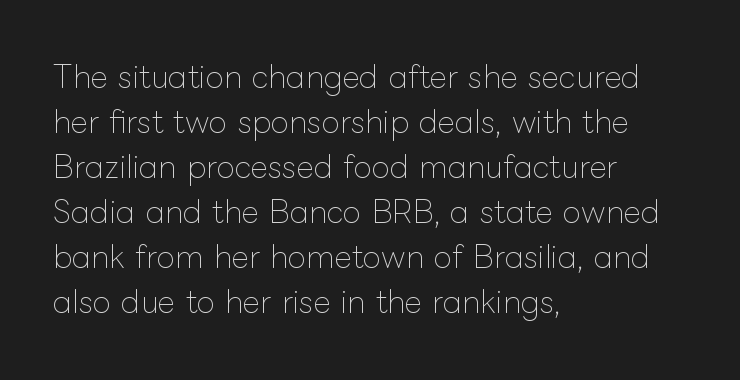
The image shows 30 px thin type, upright; set left-aligned, normal line spacing (1.5x), normal letter spacing, not underlined; low stroke contrast and a medium x-height.
